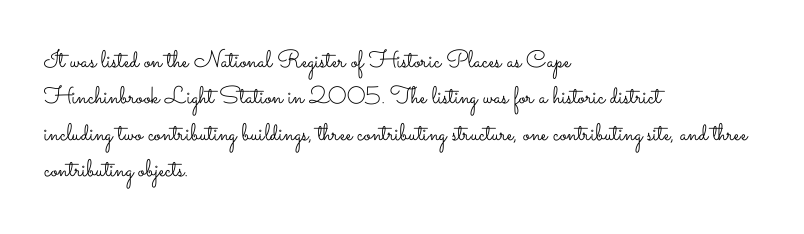
The image shows 24 px text type; set left-aligned, normal line spacing (1.52x), normal letter spacing, not underlined.
